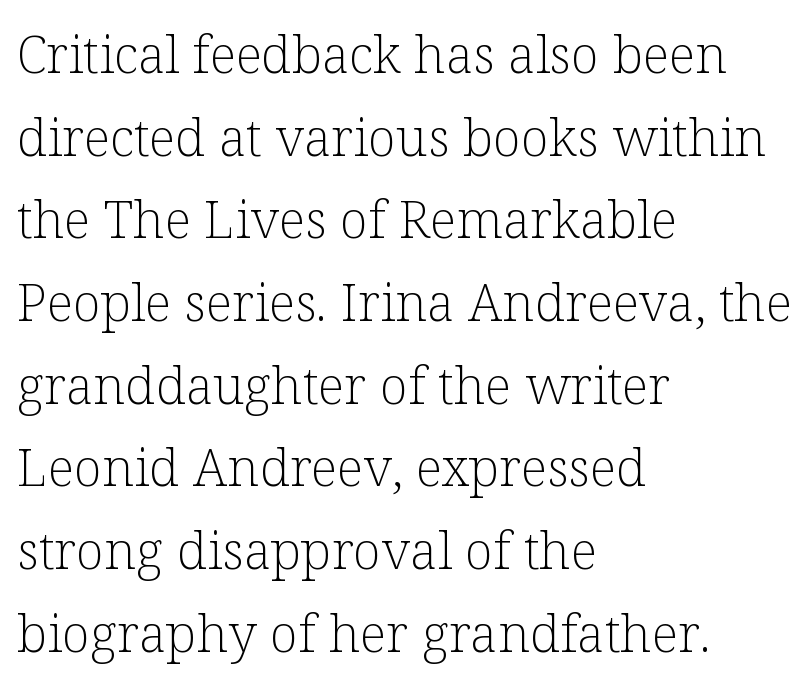
Q: Is the text bold? A: No.
Q: Is the text italic (slanted)? A: No, it is upright.
Q: Is the typeface a serif or a sans-serif typeface? A: Serif.
Q: Is the text underlined? A: No.
Q: How is the paragraph aligned? A: Left-aligned.
Q: Is the spacing between letters normal or unusually wide? A: Normal.
Q: Is the spacing between lines tight, normal or loose? A: Normal.
Q: Width (condensed, normal, or wide)? A: Normal.
Q: Stroke contrast? A: Low.
Q: x-height? A: Medium.
Q: Monospaced? A: No.
